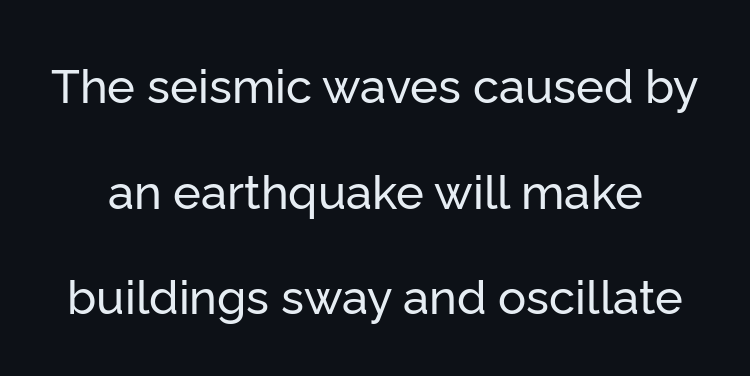
Does the type have serifs? No, each stem ends abruptly. No italicization has been applied; the sample stays upright. The horizontal fit of the characters is conventional and even. Underline: absent.
